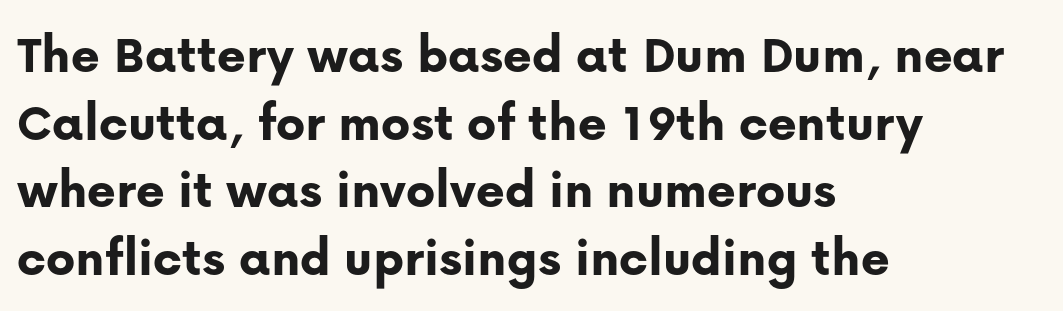
{"serif": "no", "italic": "no", "bold": "yes", "weight": "bold", "width": "normal", "stroke_contrast": "low", "x_height": "medium", "monospaced": "no", "underline": "no", "align": "left", "line_spacing_ratio": 1.23, "letter_spacing": "normal", "letter_spacing_em": 0.0, "glyph_px": 55}
